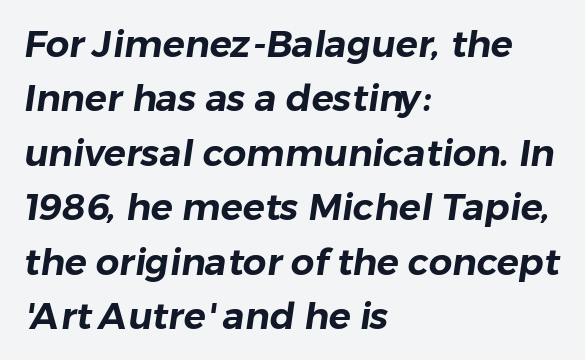
The image shows 37 px sans-serif type; set left-aligned, normal line spacing (1.47x), normal letter spacing, not underlined; low stroke contrast and a medium x-height.
